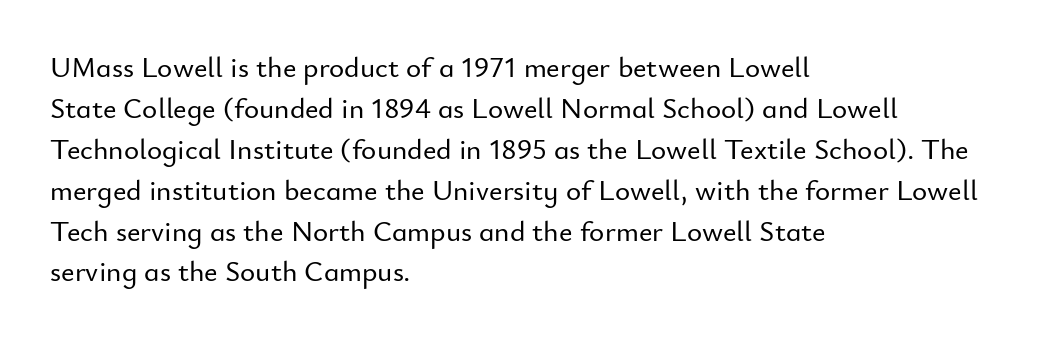
Q: Is the text italic (slanted)? A: No, it is upright.
Q: Is the typeface a serif or a sans-serif typeface? A: Sans-serif.
Q: Is the text underlined? A: No.
Q: How is the paragraph aligned? A: Left-aligned.
Q: Is the spacing between letters normal or unusually wide? A: Normal.
Q: Is the spacing between lines tight, normal or loose? A: Normal.
Q: Width (condensed, normal, or wide)? A: Normal.
Q: Stroke contrast? A: Low.
Q: x-height? A: Small.
Q: Monospaced? A: No.
